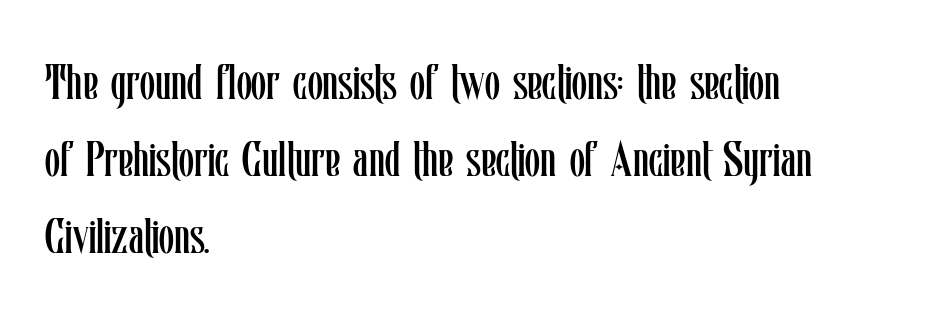
Q: Is the text bold? A: No.
Q: Is the text italic (slanted)? A: No, it is upright.
Q: Is the text underlined? A: No.
Q: How is the paragraph aligned? A: Left-aligned.
Q: Is the spacing between letters normal or unusually wide? A: Normal.
Q: Is the spacing between lines tight, normal or loose? A: Normal.
Q: Width (condensed, normal, or wide)? A: Condensed.
Q: Stroke contrast? A: Low.
Q: x-height? A: Medium.
Q: Monospaced? A: No.
